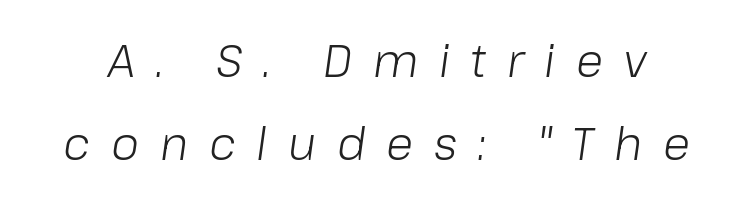
{"italic": "yes", "lean": "right", "slant_degrees": 8, "bold": "no", "weight": "light", "width": "normal", "stroke_contrast": "low", "x_height": "medium", "monospaced": "no", "underline": "no", "line_spacing_ratio": 1.85, "letter_spacing": "wide", "letter_spacing_em": 0.46, "glyph_px": 45}
